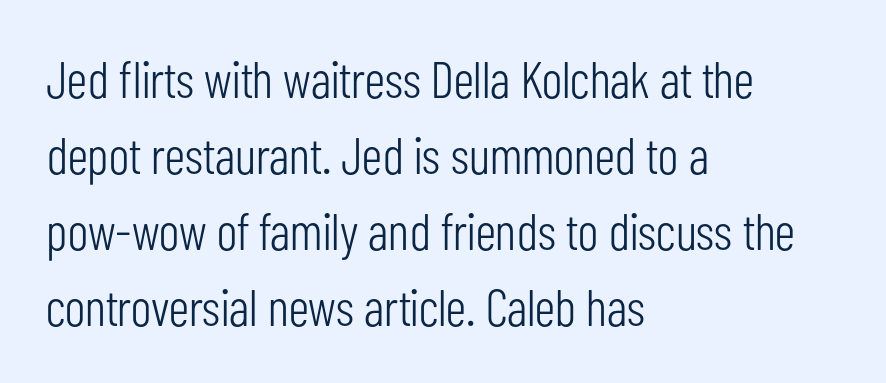
Q: Is the text bold? A: No.
Q: Is the text italic (slanted)? A: No, it is upright.
Q: Is the typeface a serif or a sans-serif typeface? A: Sans-serif.
Q: Is the text underlined? A: No.
Q: How is the paragraph aligned? A: Left-aligned.
Q: Is the spacing between letters normal or unusually wide? A: Normal.
Q: Is the spacing between lines tight, normal or loose? A: Normal.
Q: Width (condensed, normal, or wide)? A: Condensed.
Q: Stroke contrast? A: Low.
Q: x-height? A: Medium.
Q: Monospaced? A: No.
